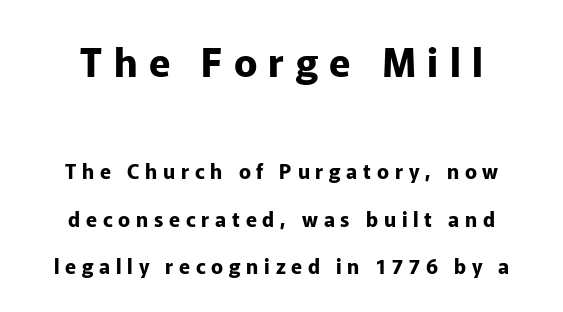
This sample trades compactness for vertical openness between lines. Is the letter spacing exaggerated? Yes — the characters are pushed far apart. The rendering uses natural spacing where letterforms have individual widths. Unlike a traditional serif, this face leaves its strokes unadorned. The passage shown begins with its larger block and ends with its smaller one.
